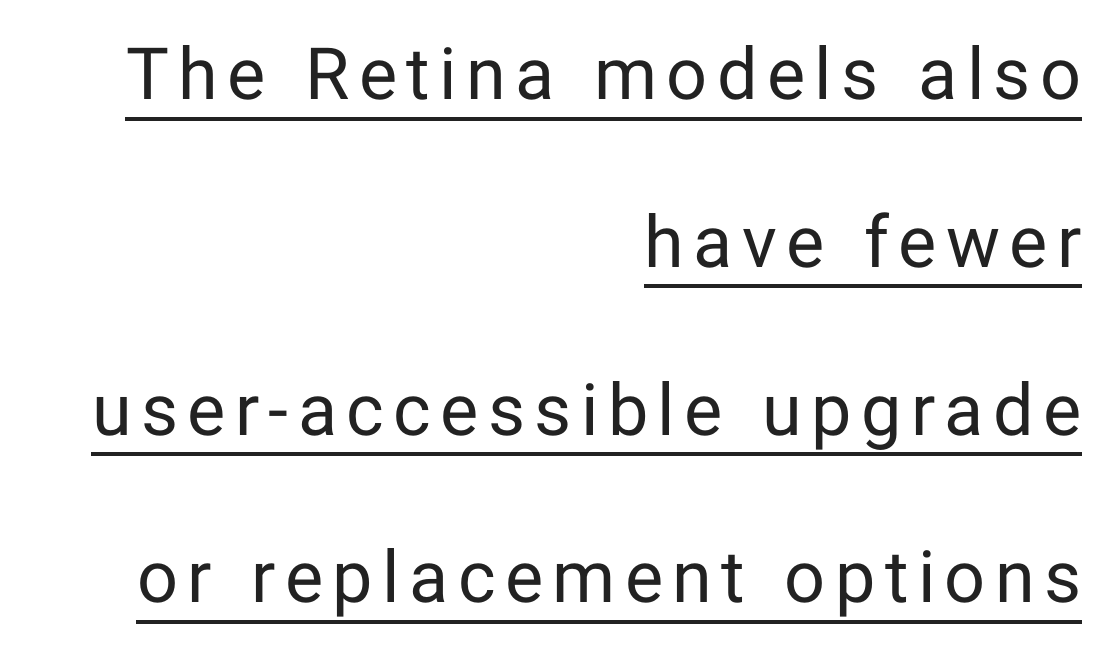
Q: Is the text bold? A: No.
Q: Is the text italic (slanted)? A: No, it is upright.
Q: Is the typeface a serif or a sans-serif typeface? A: Sans-serif.
Q: Is the text underlined? A: Yes.
Q: How is the paragraph aligned? A: Right-aligned.
Q: Is the spacing between lines tight, normal or loose? A: Loose.
Q: Width (condensed, normal, or wide)? A: Normal.
Q: Stroke contrast? A: Low.
Q: x-height? A: Medium.
Q: Monospaced? A: No.
